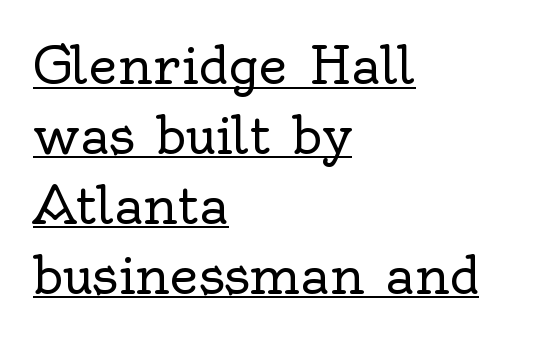
No extra tracking has been applied to these lines. This rendering employs a face with finishing strokes, i.e., a serif. Is this a fixed-width face? No — the glyphs have proportional, varying widths. The lettering stays uniformly vertical, giving the passage a roman look. Counters stay open thanks to moderate or lighter strokes.
